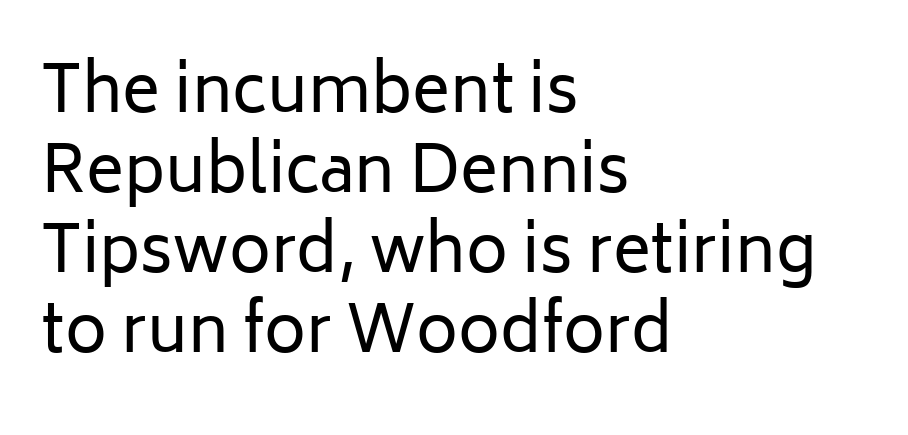
The image shows 64 px regular-weight sans-serif type, upright; set left-aligned, normal line spacing (1.25x), normal letter spacing, not underlined; low stroke contrast and a medium x-height.
